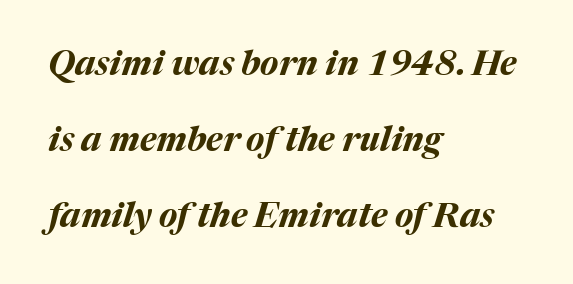
The image shows 34 px bold type, italic (leaning right); set left-aligned, loose line spacing (2.24x), normal letter spacing, not underlined; medium stroke contrast and a medium x-height.
